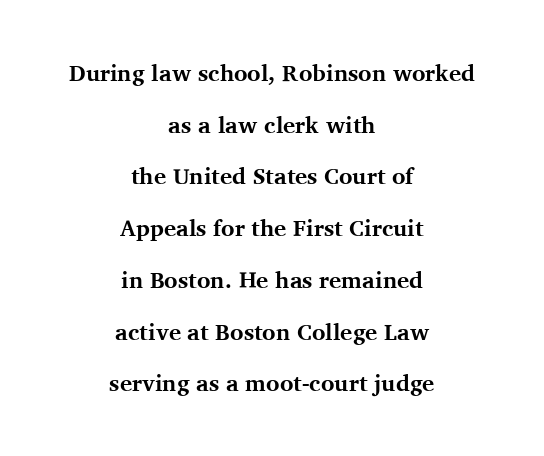
The image shows 23 px bold type, upright; set centered, loose line spacing (2.25x), normal letter spacing, not underlined.
